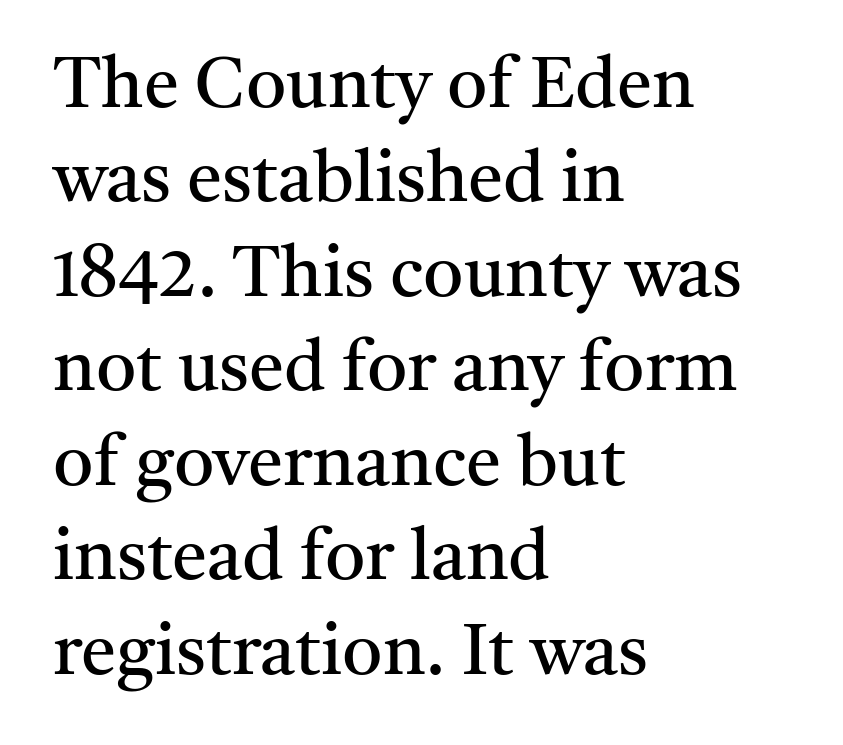
The image shows 71 px regular-weight serif type, upright; set left-aligned, normal line spacing (1.33x), normal letter spacing, not underlined; medium stroke contrast and a medium x-height.
